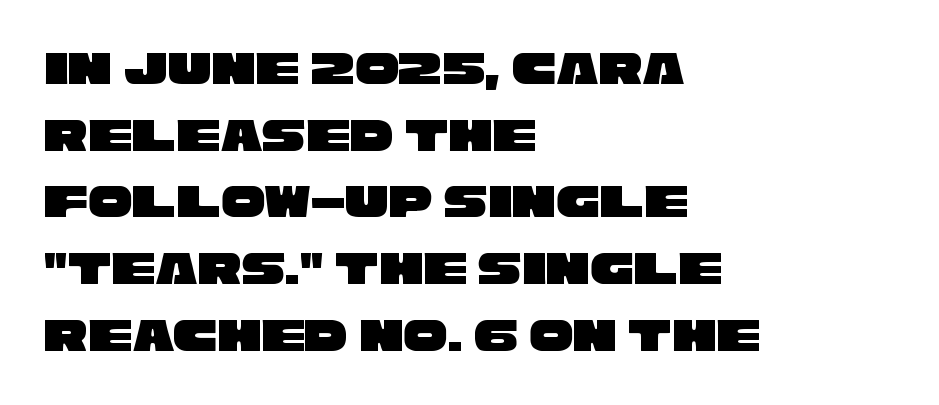
Q: Is the typeface a serif or a sans-serif typeface? A: Sans-serif.
Q: Is the text underlined? A: No.
Q: How is the paragraph aligned? A: Left-aligned.
Q: Is the spacing between letters normal or unusually wide? A: Normal.
Q: Is the spacing between lines tight, normal or loose? A: Normal.
Q: Width (condensed, normal, or wide)? A: Wide.
Q: Stroke contrast? A: Low.
Q: x-height? A: Large.
Q: Monospaced? A: No.
